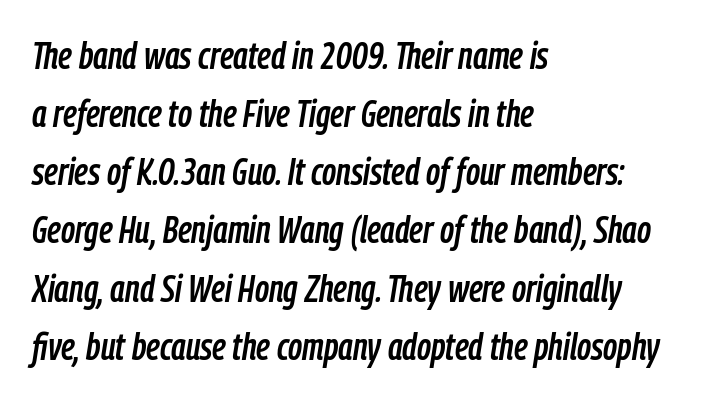
Q: Is the text italic (slanted)? A: Yes, it leans right by about 9 degrees.
Q: Is the text underlined? A: No.
Q: How is the paragraph aligned? A: Left-aligned.
Q: Is the spacing between letters normal or unusually wide? A: Normal.
Q: Is the spacing between lines tight, normal or loose? A: Normal.
Q: Width (condensed, normal, or wide)? A: Condensed.
Q: Stroke contrast? A: Low.
Q: x-height? A: Medium.
Q: Monospaced? A: No.
